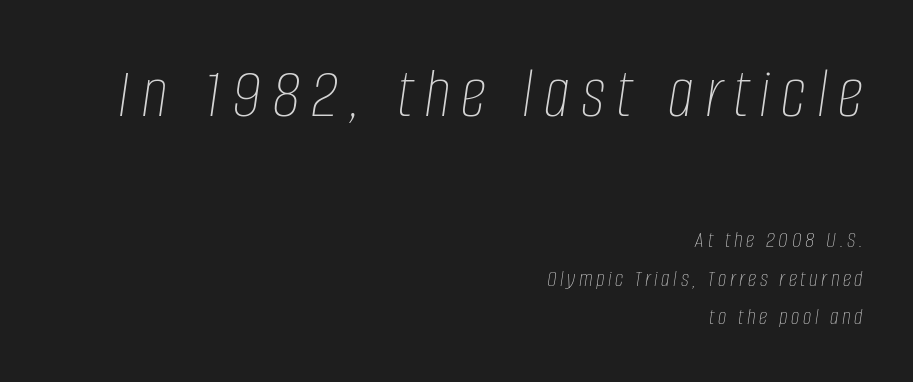
The image shows 73 px thin, condensed type, italic (leaning right); set right-aligned, normal line spacing (1.6x), not underlined; the first (top) block is 3.04x larger; low stroke contrast and a large x-height.
